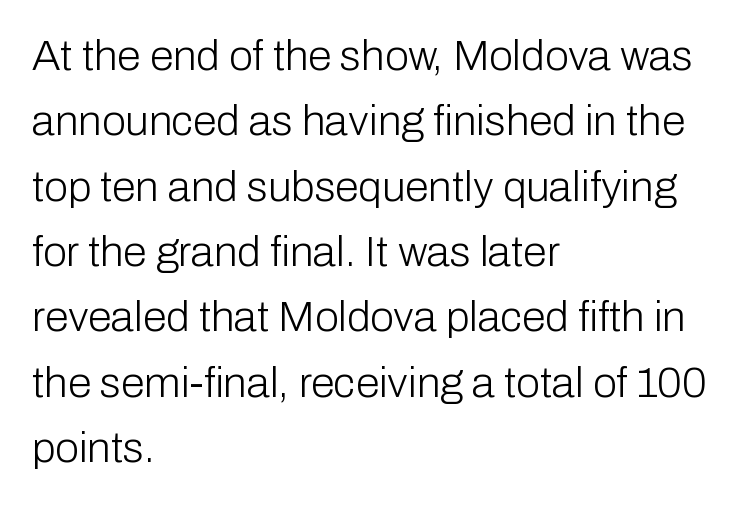
The image shows 43 px light sans-serif type, upright; set left-aligned, normal line spacing (1.52x), normal letter spacing, not underlined; low stroke contrast and a medium x-height.
